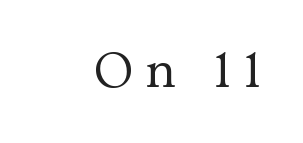
{"serif": "yes", "italic": "no", "bold": "no", "weight": "regular", "width": "normal", "stroke_contrast": "medium", "x_height": "medium", "monospaced": "no", "underline": "no", "letter_spacing": "wide", "letter_spacing_em": 0.23, "glyph_px": 52}
